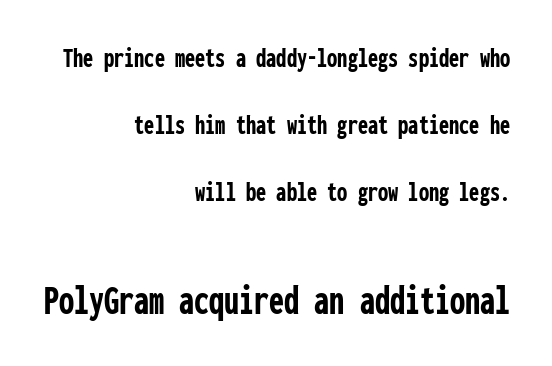
{"serif": "no", "italic": "no", "bold": "yes", "weight": "semibold", "width": "condensed", "stroke_contrast": "low", "x_height": "medium", "monospaced": "yes", "underline": "no", "align": "right", "line_spacing": "loose", "line_spacing_ratio": 2.31, "letter_spacing": "normal", "letter_spacing_em": 0.0, "larger_block": "second", "size_ratio": 1.48, "glyph_px": 43}
